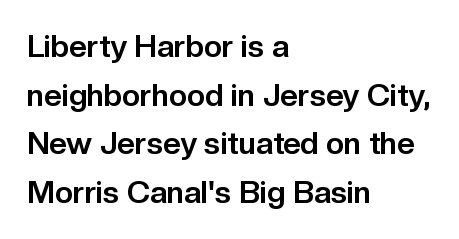
The image shows 31 px bold sans-serif type, upright; set left-aligned, normal line spacing (1.57x), normal letter spacing, not underlined; low stroke contrast and a medium x-height.
